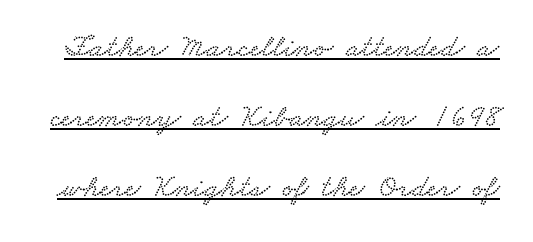
Q: Is the typeface a serif or a sans-serif typeface? A: Serif.
Q: Is the text underlined? A: Yes.
Q: Is the spacing between letters normal or unusually wide? A: Normal.
Q: Is the spacing between lines tight, normal or loose? A: Loose.
Q: Width (condensed, normal, or wide)? A: Wide.
Q: Stroke contrast? A: Low.
Q: x-height? A: Small.
Q: Monospaced? A: No.
